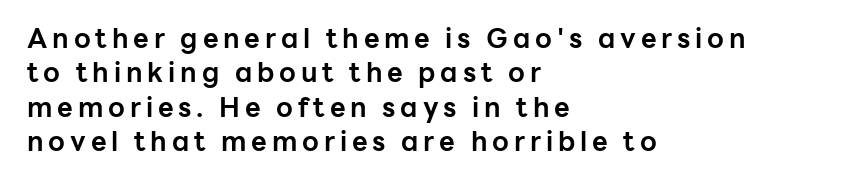
{"italic": "no", "bold": "yes", "underline": "no", "align": "left", "line_spacing": "normal", "line_spacing_ratio": 1.27, "glyph_px": 27}
